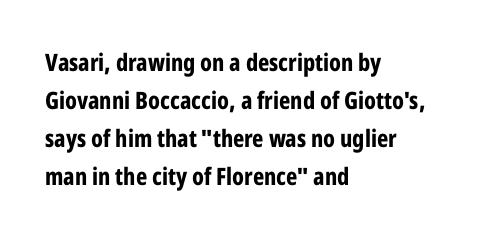
The space between consecutive lines is moderate. Alignment: flush left. The passage shown is not underscored anywhere. The type is set solid horizontally, with unmodified tracking. The characters look thick and weighty, a clear bold. Unlike italic type, these characters show no tilt at all.
